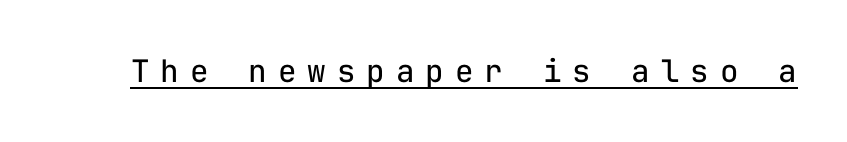
The image shows 31 px regular-weight sans-serif type, upright, monospaced; set unusually wide letter spacing (+0.35 em), underlined; low stroke contrast and a medium x-height.
